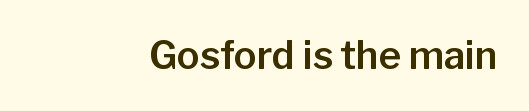
{"serif": "no", "italic": "no", "width": "normal", "stroke_contrast": "low", "x_height": "medium", "monospaced": "no", "underline": "no", "align": "right", "letter_spacing": "normal", "letter_spacing_em": 0.0, "glyph_px": 38}
